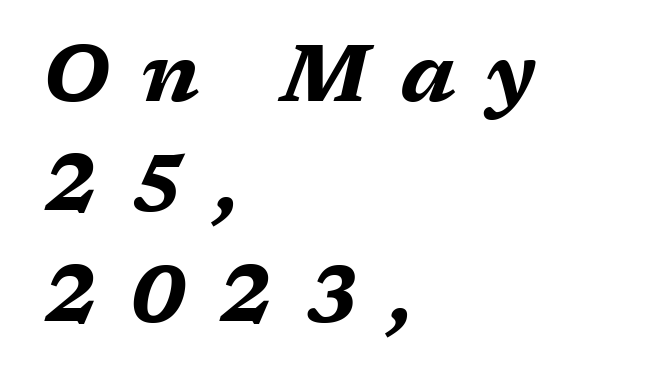
The image shows 80 px bold, wide type, italic (leaning right); set left-aligned, normal line spacing (1.38x), unusually wide letter spacing (+0.39 em), not underlined; medium stroke contrast and a medium x-height.
